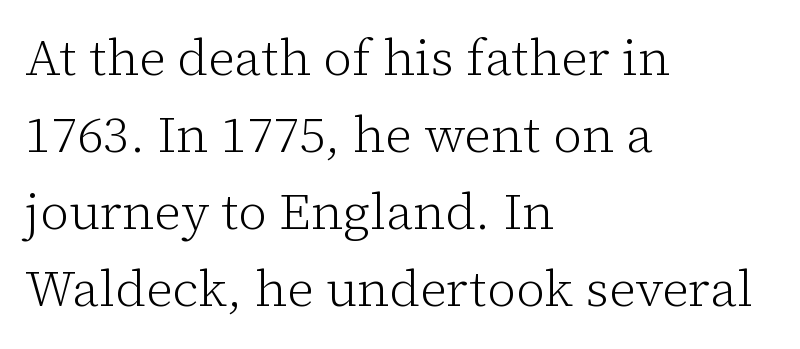
The image shows 51 px light serif type, upright; set left-aligned, normal line spacing (1.51x), normal letter spacing, not underlined; low stroke contrast and a medium x-height.
